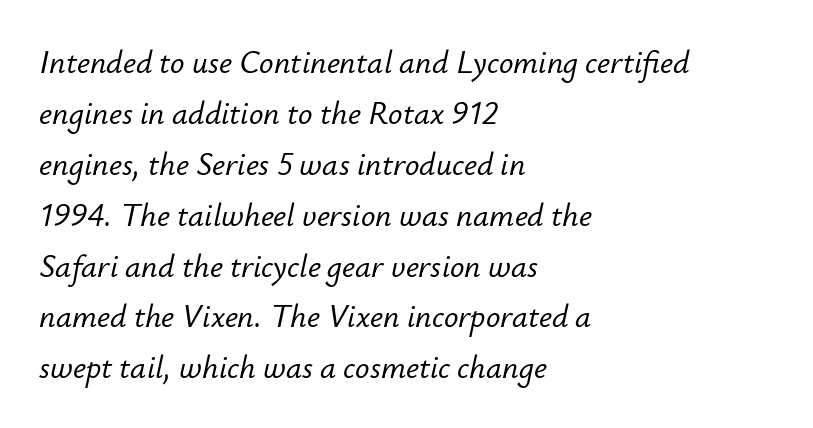
This sample has the flowing, uneven cadence of proportional lettering. The strip under each line holds only bare page. The lines in this sample share a left origin and differ only in where they stop. The typography opts for an oblique posture over an upright one. The line texture is even and compact thanks to regular tracking. Quick note: interline space is typical.
